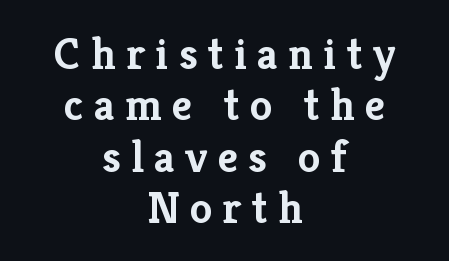
Q: Is the text bold? A: Yes.
Q: Is the text italic (slanted)? A: No, it is upright.
Q: Is the typeface a serif or a sans-serif typeface? A: Serif.
Q: Is the text underlined? A: No.
Q: How is the paragraph aligned? A: Centered.
Q: Is the spacing between letters normal or unusually wide? A: Unusually wide.
Q: Is the spacing between lines tight, normal or loose? A: Tight.
Q: Width (condensed, normal, or wide)? A: Normal.
Q: Stroke contrast? A: Low.
Q: x-height? A: Medium.
Q: Monospaced? A: No.
